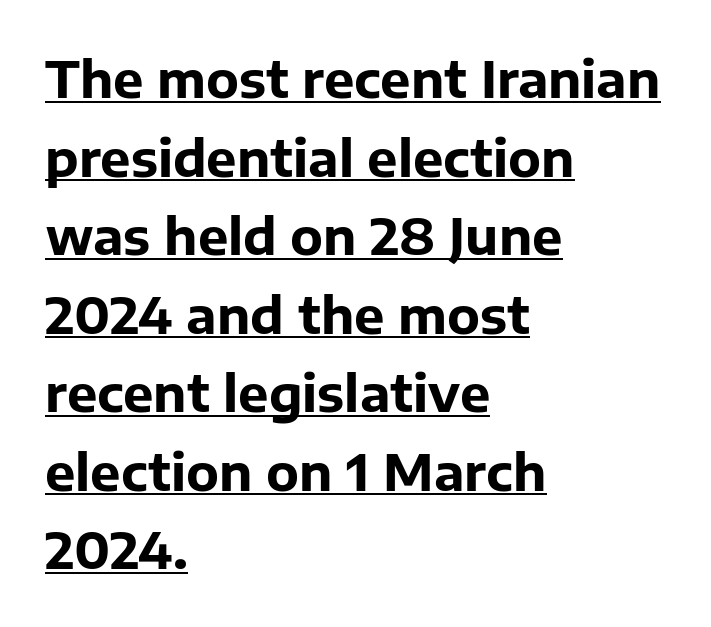
{"serif": "no", "italic": "no", "bold": "yes", "weight": "bold", "width": "normal", "stroke_contrast": "low", "x_height": "medium", "monospaced": "no", "underline": "yes", "align": "left", "line_spacing": "normal", "line_spacing_ratio": 1.54, "letter_spacing": "normal", "letter_spacing_em": 0.0, "glyph_px": 51}
